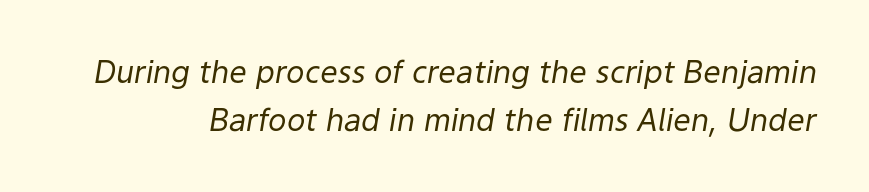
The gap between lines stays unmarked. Here the designer chose a conventional face with non-uniform glyph widths. The strokes carry an ordinary text weight at most. You can tell it's italic because the verticals aren't actually vertical. Leading: standard.
